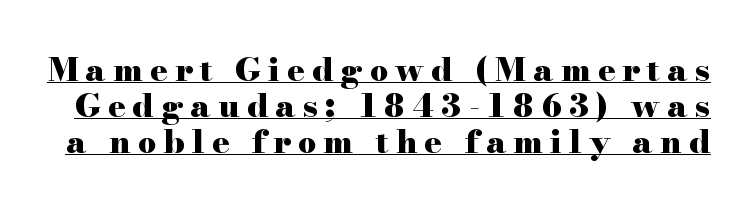
The image shows 32 px heavy, wide serif type, upright; set tight line spacing (1.12x), unusually wide letter spacing (+0.23 em), underlined; high stroke contrast and a small x-height.
